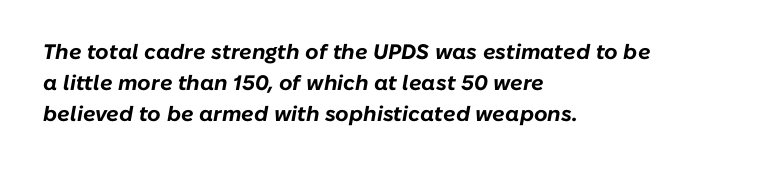
{"italic": "yes", "lean": "right", "slant_degrees": 10, "bold": "yes", "underline": "no", "align": "left", "line_spacing": "normal", "line_spacing_ratio": 1.47, "letter_spacing": "normal", "letter_spacing_em": 0.0, "glyph_px": 21}
